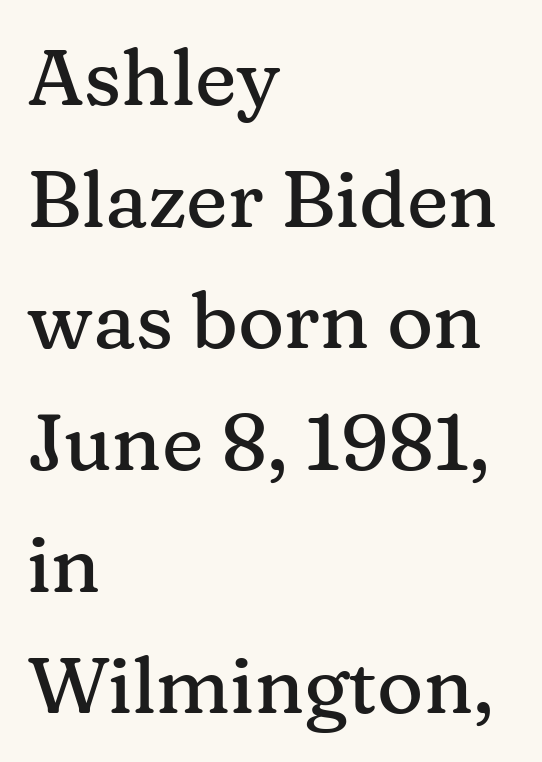
Compared with typical body copy, the letter spacing here is the same. The block of text has a typical density, with ordinary space between rows. The space directly below the letters is spotless. One-word summary of the alignment: left. Looks like regular typesetting: each glyph gets only the width it needs.
